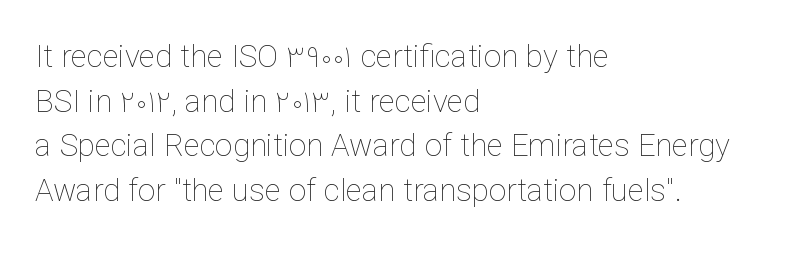
The image shows 31 px thin type, upright; set left-aligned, normal line spacing (1.44x), normal letter spacing, not underlined; low stroke contrast and a medium x-height.
